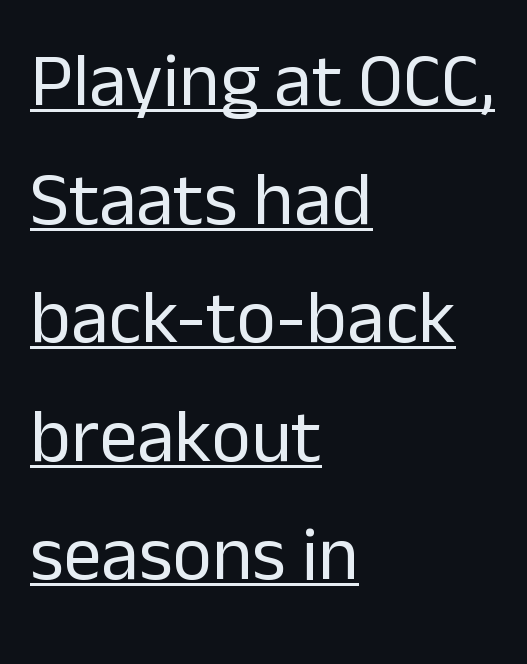
The image shows 76 px regular-weight sans-serif type, upright; set left-aligned, normal line spacing (1.56x), normal letter spacing, underlined; low stroke contrast and a medium x-height.
